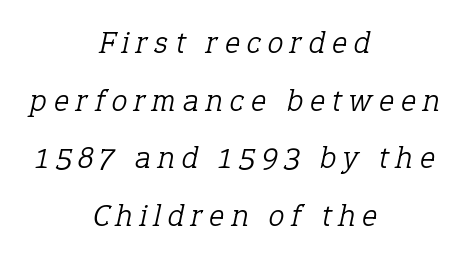
Do the characters align in a grid? No, the font is proportional. Look at the bottom of the vertical strokes: they flare into serifs here. The passage shown leans; its letterforms are oblique. This sample is center-justified, so both line endings float freely. The letters are spread apart with noticeably loose tracking.
